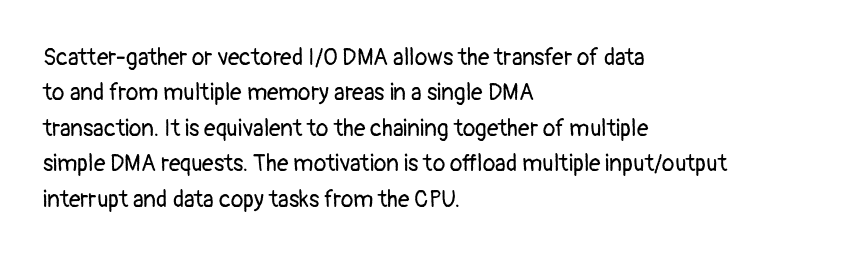
The image shows 23 px text type, upright; set left-aligned, normal line spacing (1.54x), normal letter spacing, not underlined.
